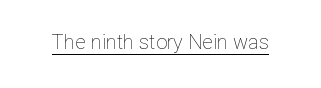
The image shows 20 px text type, upright; set normal letter spacing, underlined.
